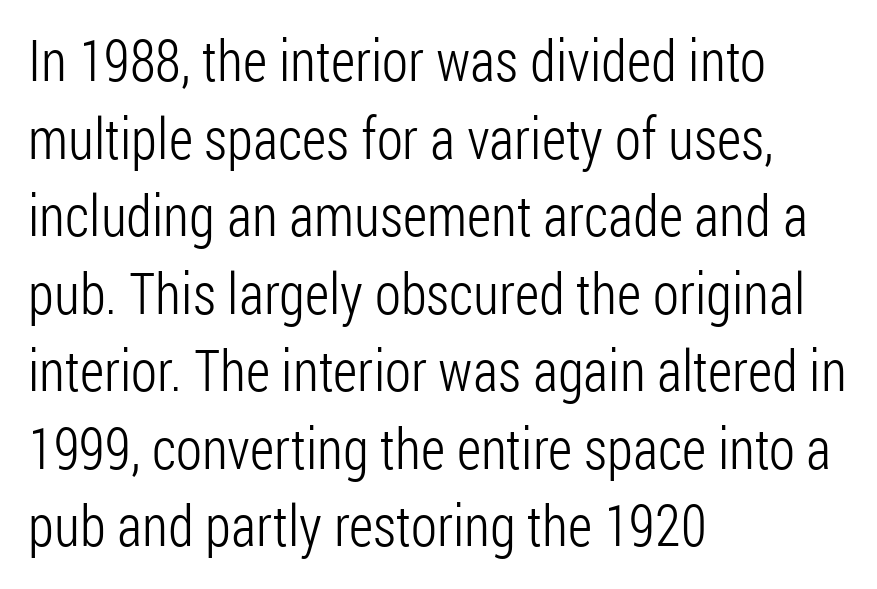
The letterforms sit at book weight or below. Style check: upright. Quick note: underline off. Each letter keeps its own natural width here, so spacing adapts to shape. These lines sit exactly where default settings would place them.
